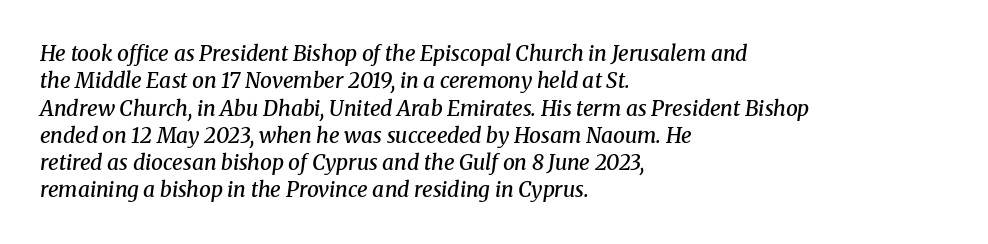
The image shows 21 px text type, italic (leaning right); set left-aligned, normal line spacing (1.3x), normal letter spacing, not underlined.
